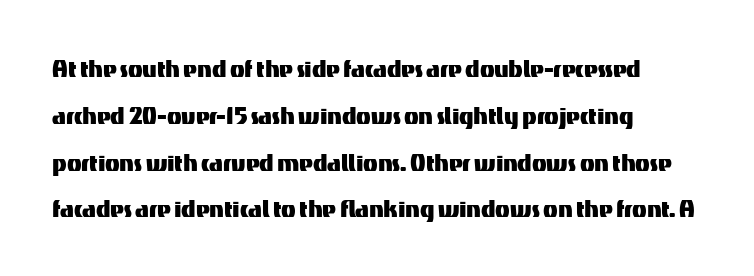
The passage shown is typed in a proportional face where columns would drift. Leftover space on each line is placed entirely after the last word. The words here are not underlined. Nothing sits at the stroke ends, so this counts as sans-serif.
